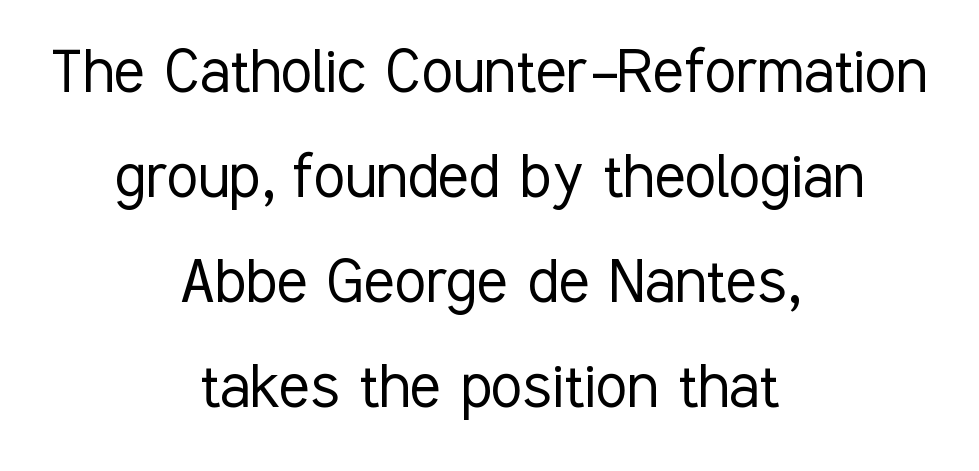
The face used here is proportionally spaced, like ordinary book or web type. The glyphs are unaccompanied by any horizontal stroke below them. The font sits on the lighter half of the weight spectrum, regular included. Every character sits straight up, as roman type does. This sample uses a sans-serif face.
